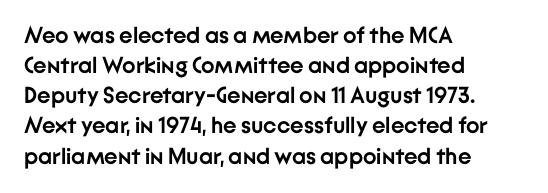
Q: Is the text bold? A: Yes.
Q: Is the text italic (slanted)? A: No, it is upright.
Q: Is the text underlined? A: No.
Q: How is the paragraph aligned? A: Left-aligned.
Q: Is the spacing between letters normal or unusually wide? A: Normal.
Q: Is the spacing between lines tight, normal or loose? A: Normal.
